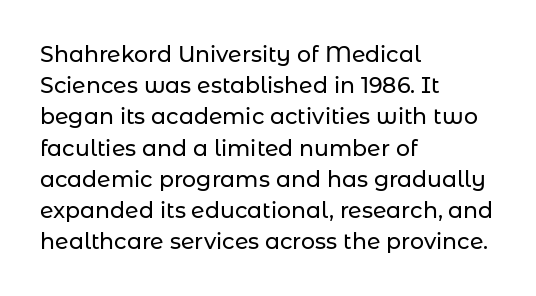
Nope, not italic — everything's standing straight. You could call the tracking neutral — neither tight nor loose. Descenders hang freely into open space. Vertical spacing — default. The compositor pushed each line to the left boundary.
